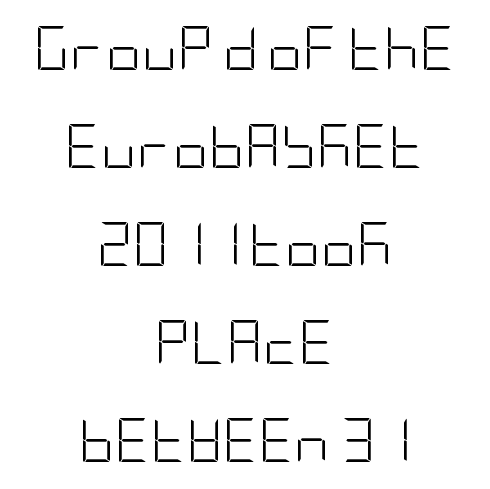
Q: Is the text bold? A: No.
Q: Is the text italic (slanted)? A: No, it is upright.
Q: Is the typeface a serif or a sans-serif typeface? A: Sans-serif.
Q: Is the text underlined? A: No.
Q: How is the paragraph aligned? A: Centered.
Q: Is the spacing between letters normal or unusually wide? A: Normal.
Q: Is the spacing between lines tight, normal or loose? A: Loose.
Q: Width (condensed, normal, or wide)? A: Condensed.
Q: Stroke contrast? A: Low.
Q: x-height? A: Large.
